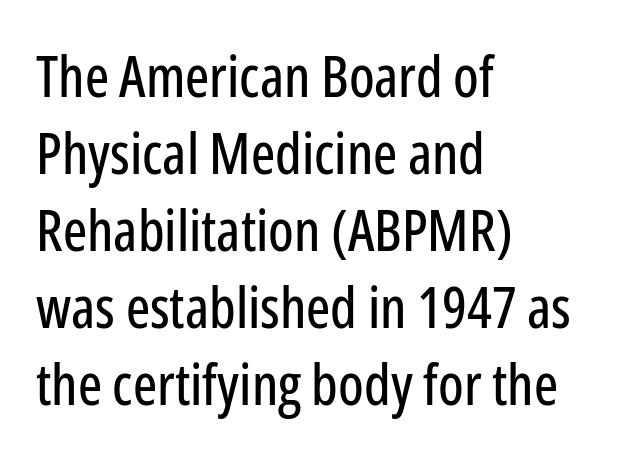
The image shows 57 px condensed sans-serif type, upright; set left-aligned, normal line spacing (1.35x), normal letter spacing, not underlined; low stroke contrast and a medium x-height.
